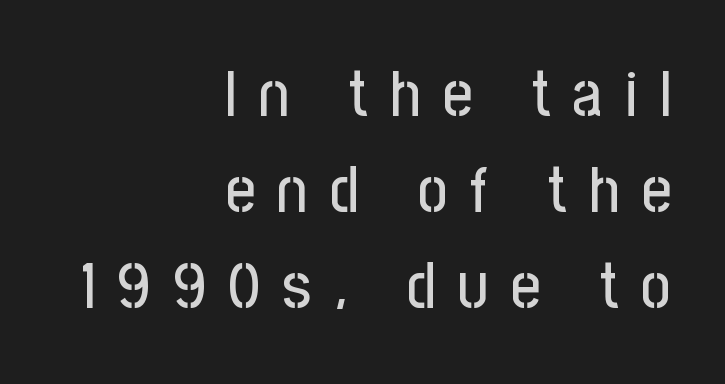
Are there feet on the stems? There aren't — it's a sans. Regarding leading, the lines here are spaced in the standard way. Note the varied advance widths — an 'i' is clearly narrower than an 'm'. This rendering widens character spacing well past its baseline value.
